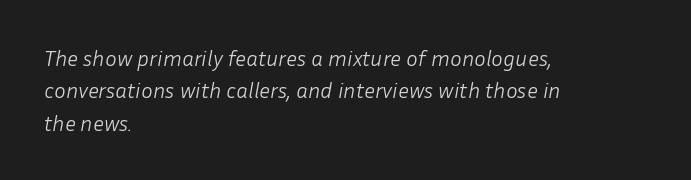
The leading is moderate, giving the passage an even texture. The letters are slanted; this is an italic face. Each line starts at the same left margin while the right side varies. The words here are not underlined. Compared with typical body copy, the letter spacing here is the same. Stems and bowls with no extra thickness — not bold.
